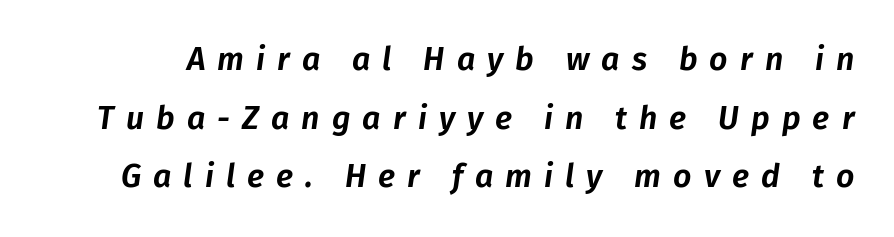
{"italic": "yes", "lean": "right", "slant_degrees": 8, "width": "normal", "stroke_contrast": "low", "x_height": "medium", "monospaced": "no", "underline": "no", "line_spacing_ratio": 1.83, "letter_spacing": "wide", "letter_spacing_em": 0.38, "glyph_px": 32}
